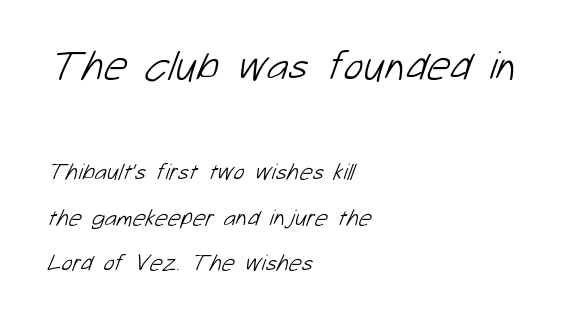
Q: Is the text bold? A: No.
Q: Is the typeface a serif or a sans-serif typeface? A: Sans-serif.
Q: Is the text underlined? A: No.
Q: How is the paragraph aligned? A: Left-aligned.
Q: Is the spacing between letters normal or unusually wide? A: Normal.
Q: Is the spacing between lines tight, normal or loose? A: Loose.
Q: Which block of text is set in a larger size, the first (top) or the second (bottom)? A: The first (top) one.
Q: Width (condensed, normal, or wide)? A: Normal.
Q: Stroke contrast? A: Low.
Q: x-height? A: Medium.
Q: Monospaced? A: No.
